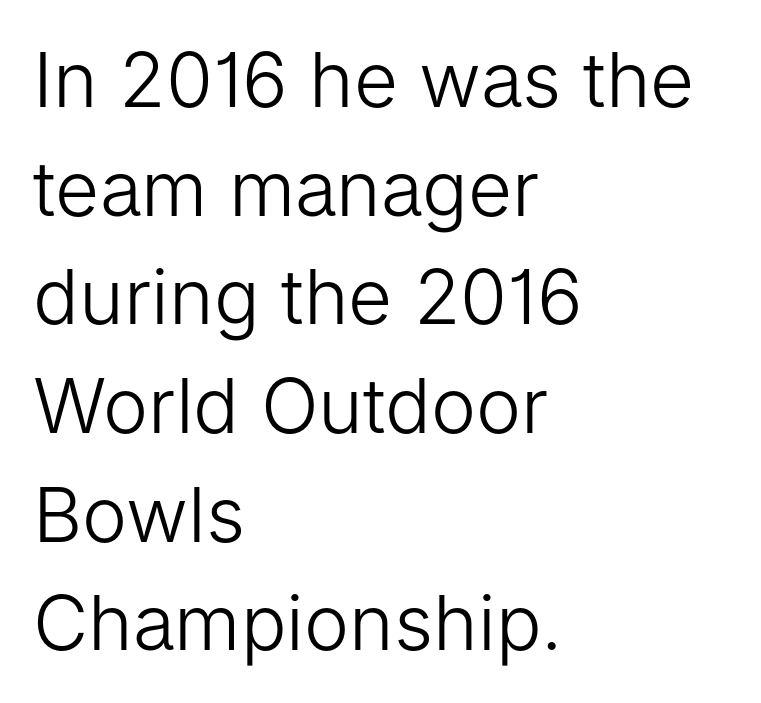
The image shows 76 px light sans-serif type, upright; set left-aligned, normal line spacing (1.43x), normal letter spacing, not underlined; low stroke contrast and a medium x-height.
